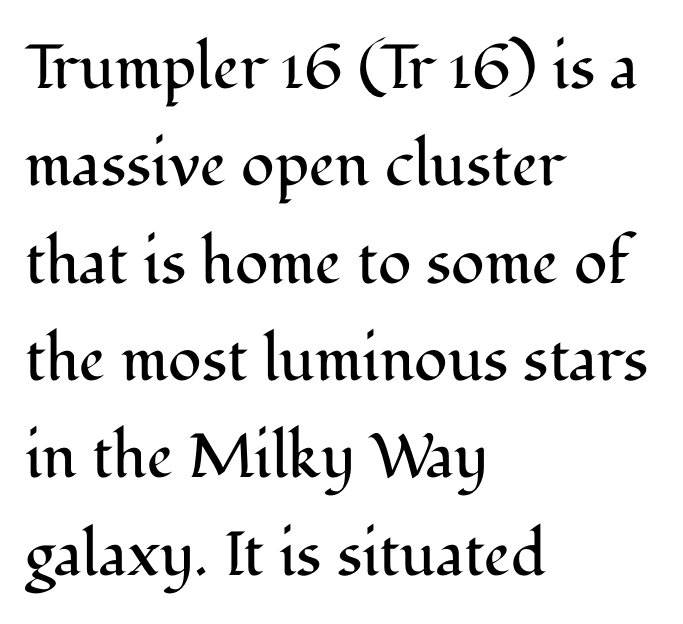
This sample has the flowing, uneven cadence of proportional lettering. The letters stand straight up with perfectly vertical stems. The font family rendered here belongs to the serif group. A clean baseline with only descenders dipping below it.
